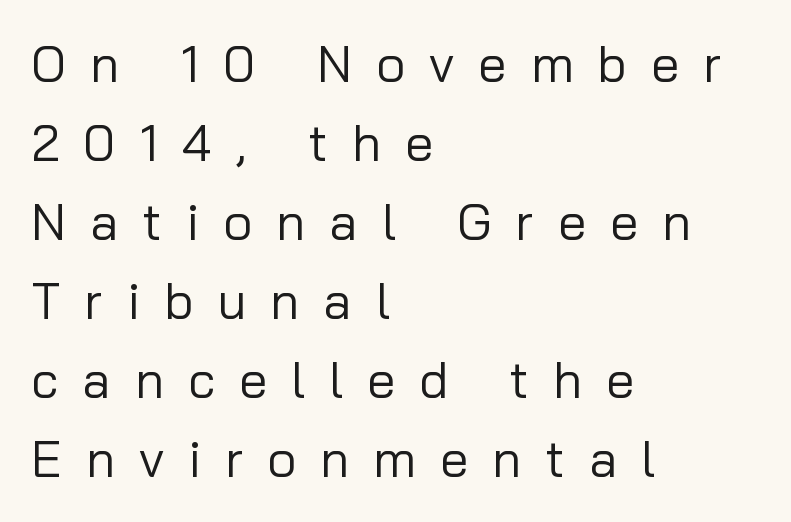
{"serif": "no", "italic": "no", "bold": "no", "weight": "regular", "width": "normal", "stroke_contrast": "low", "x_height": "medium", "monospaced": "no", "underline": "no", "align": "left", "line_spacing": "normal", "line_spacing_ratio": 1.55, "letter_spacing": "wide", "letter_spacing_em": 0.47, "glyph_px": 51}
